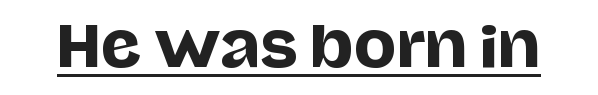
{"serif": "no", "italic": "no", "width": "normal", "stroke_contrast": "low", "x_height": "large", "monospaced": "no", "underline": "yes", "letter_spacing": "normal", "letter_spacing_em": 0.0, "glyph_px": 56}
